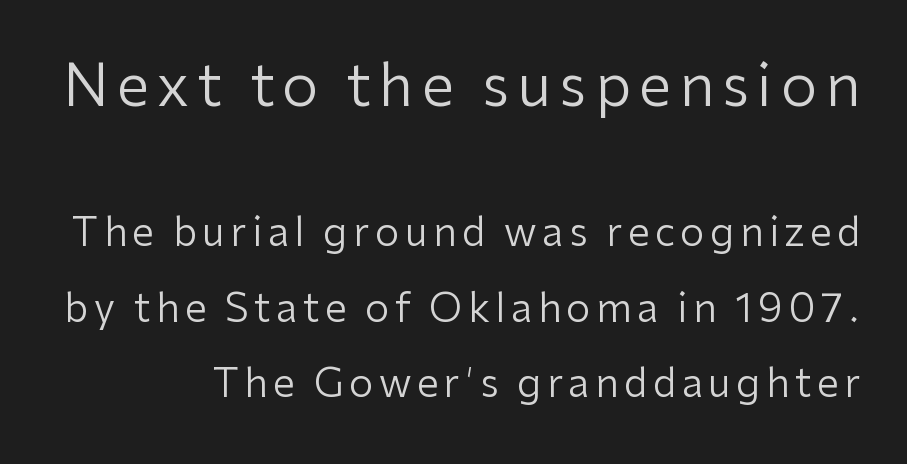
Q: Is the text bold? A: No.
Q: Is the text italic (slanted)? A: No, it is upright.
Q: Is the typeface a serif or a sans-serif typeface? A: Sans-serif.
Q: Is the text underlined? A: No.
Q: Is the spacing between lines tight, normal or loose? A: Loose.
Q: Which block of text is set in a larger size, the first (top) or the second (bottom)? A: The first (top) one.
Q: Width (condensed, normal, or wide)? A: Normal.
Q: Stroke contrast? A: Low.
Q: x-height? A: Medium.
Q: Monospaced? A: No.
